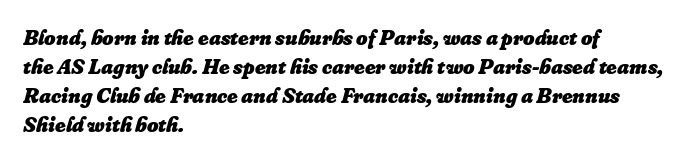
{"italic": "yes", "lean": "right", "slant_degrees": 16, "bold": "yes", "underline": "no", "align": "left", "line_spacing": "normal", "line_spacing_ratio": 1.32, "letter_spacing": "normal", "letter_spacing_em": 0.0, "glyph_px": 22}
